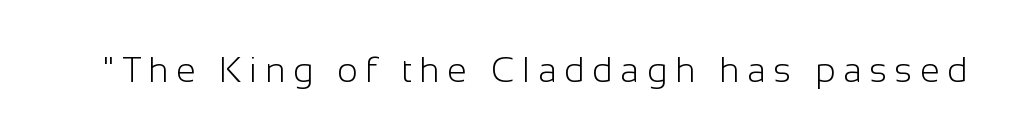
The image shows 35 px light sans-serif type, upright; set unusually wide letter spacing (+0.22 em), not underlined; low stroke contrast and a medium x-height.
